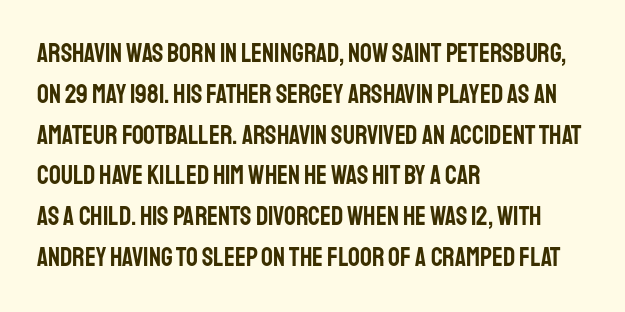
The image shows 26 px text type, upright; set left-aligned, normal line spacing (1.57x), normal letter spacing, not underlined.
